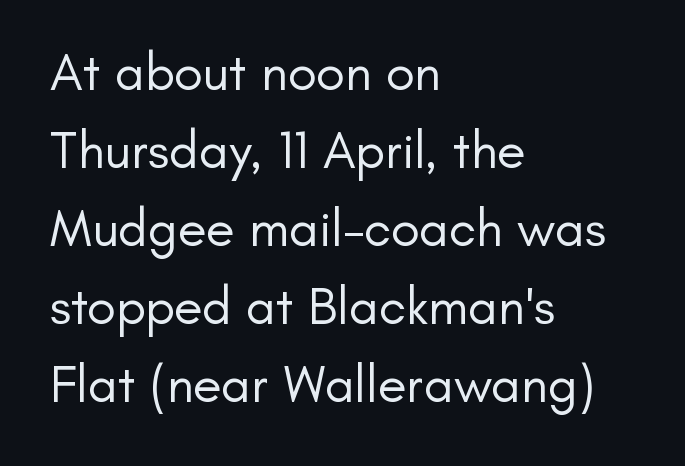
The line texture is even and compact thanks to regular tracking. Decoration check: the copy has no underline. The vertical gap from one line to the next is medium. Typeset ragged right — the left edge is the straight one.
